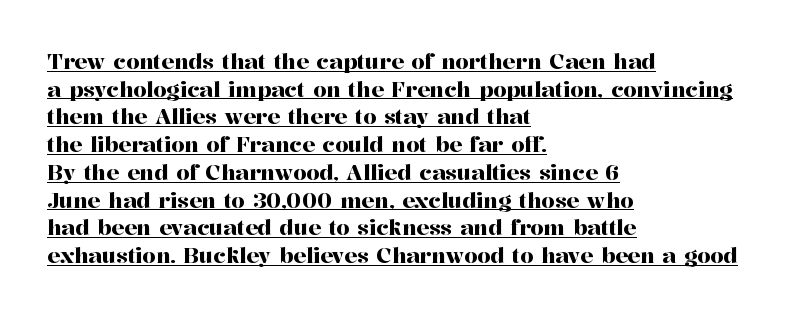
Q: Is the text italic (slanted)? A: No, it is upright.
Q: Is the text underlined? A: Yes.
Q: How is the paragraph aligned? A: Left-aligned.
Q: Is the spacing between letters normal or unusually wide? A: Normal.
Q: Is the spacing between lines tight, normal or loose? A: Normal.
